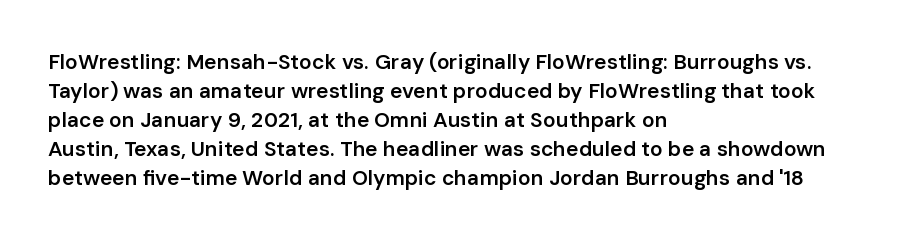
These lines keep a tight, regular rhythm from letter to letter. If you drew a ruler down the left edge, every line would touch it. Compared with an ordinary text face, these strokes are moderately heavier — a semibold. Whoever set this chose a conventional vertical rhythm. The glyphs are unaccompanied by any horizontal stroke below them.
